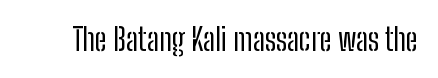
Stroke mass is kept to a normal reading level or below. Each letter's strokes conclude bluntly, with no projecting serifs. The glyphs are unaccompanied by any horizontal stroke below them. Do the characters align in a grid? No, the font is proportional. Observe the ordinary spacing: letters are neighbours, not strangers.
